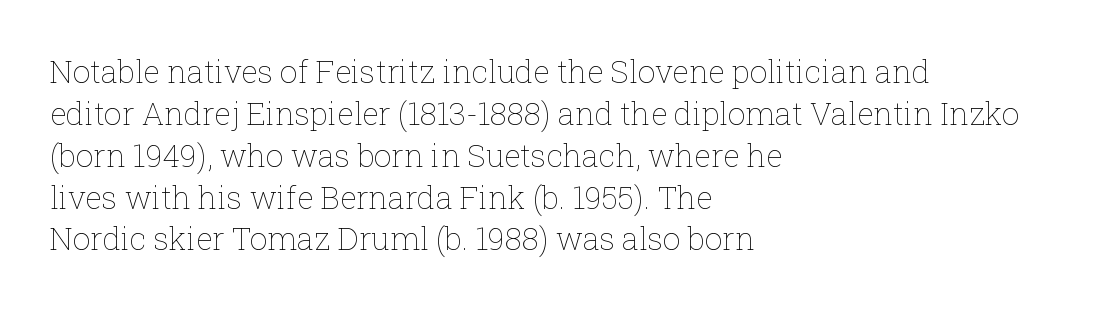
{"italic": "no", "bold": "no", "weight": "thin", "width": "normal", "stroke_contrast": "low", "x_height": "medium", "monospaced": "no", "underline": "no", "align": "left", "line_spacing": "normal", "line_spacing_ratio": 1.35, "letter_spacing": "normal", "letter_spacing_em": 0.0, "glyph_px": 31}
